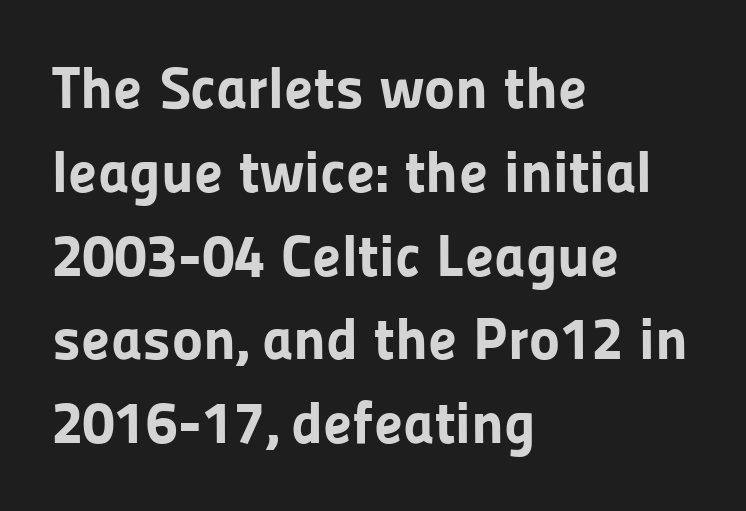
Q: Is the text bold? A: Yes.
Q: Is the text italic (slanted)? A: No, it is upright.
Q: Is the typeface a serif or a sans-serif typeface? A: Sans-serif.
Q: Is the text underlined? A: No.
Q: How is the paragraph aligned? A: Left-aligned.
Q: Is the spacing between letters normal or unusually wide? A: Normal.
Q: Is the spacing between lines tight, normal or loose? A: Normal.
Q: Width (condensed, normal, or wide)? A: Normal.
Q: Stroke contrast? A: Low.
Q: x-height? A: Medium.
Q: Monospaced? A: No.
